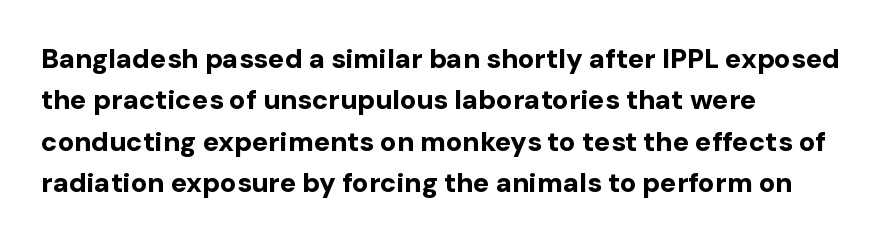
Q: Is the text bold? A: Yes.
Q: Is the text italic (slanted)? A: No, it is upright.
Q: Is the text underlined? A: No.
Q: How is the paragraph aligned? A: Left-aligned.
Q: Is the spacing between letters normal or unusually wide? A: Normal.
Q: Is the spacing between lines tight, normal or loose? A: Normal.
